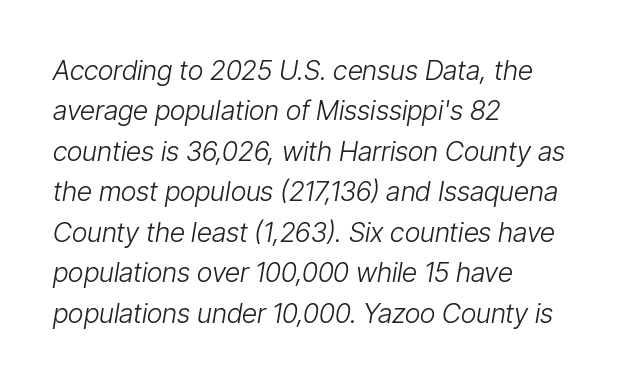
{"italic": "yes", "lean": "right", "slant_degrees": 9, "bold": "no", "underline": "no", "align": "left", "line_spacing": "normal", "line_spacing_ratio": 1.5, "letter_spacing": "normal", "letter_spacing_em": 0.0, "glyph_px": 27}
